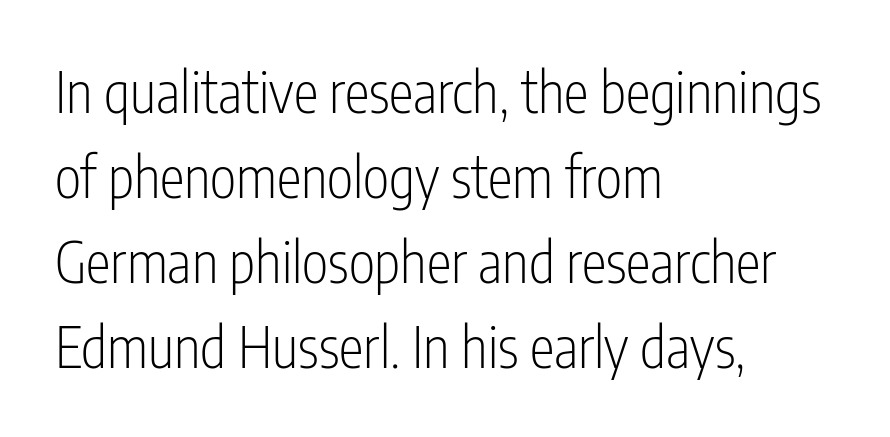
The image shows 56 px light, condensed sans-serif type, upright; set left-aligned, normal line spacing (1.52x), normal letter spacing, not underlined; low stroke contrast and a medium x-height.
